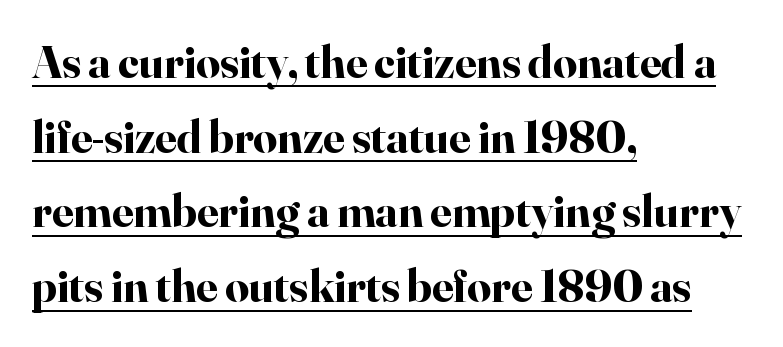
The image shows 47 px bold serif type, upright; set left-aligned, normal line spacing (1.59x), normal letter spacing, underlined; high stroke contrast and a small x-height.
